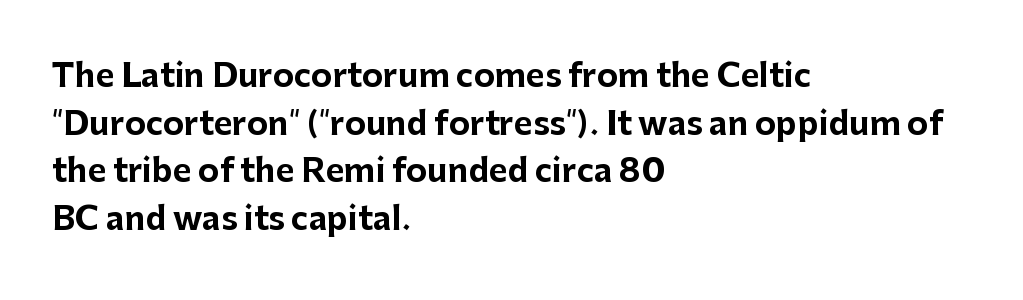
Q: Is the text bold? A: Yes.
Q: Is the text italic (slanted)? A: No, it is upright.
Q: Is the typeface a serif or a sans-serif typeface? A: Sans-serif.
Q: Is the text underlined? A: No.
Q: How is the paragraph aligned? A: Left-aligned.
Q: Is the spacing between letters normal or unusually wide? A: Normal.
Q: Is the spacing between lines tight, normal or loose? A: Normal.
Q: Width (condensed, normal, or wide)? A: Normal.
Q: Stroke contrast? A: Low.
Q: x-height? A: Medium.
Q: Monospaced? A: No.
